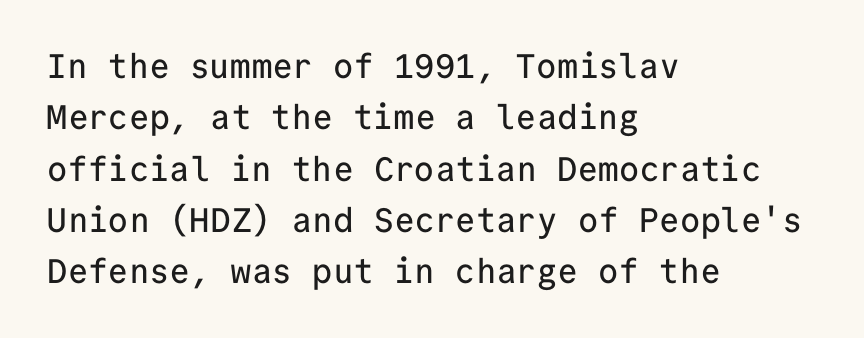
The image shows 34 px sans-serif type, upright, monospaced; set left-aligned, normal line spacing (1.51x), normal letter spacing, not underlined; low stroke contrast and a medium x-height.
